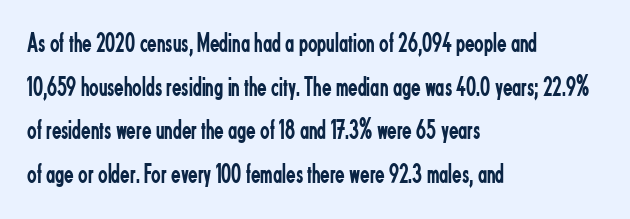
{"serif": "no", "italic": "no", "bold": "no", "weight": "regular", "width": "condensed", "stroke_contrast": "low", "x_height": "small", "monospaced": "no", "underline": "no", "align": "left", "line_spacing": "normal", "line_spacing_ratio": 1.56, "letter_spacing": "normal", "letter_spacing_em": 0.0, "glyph_px": 28}
